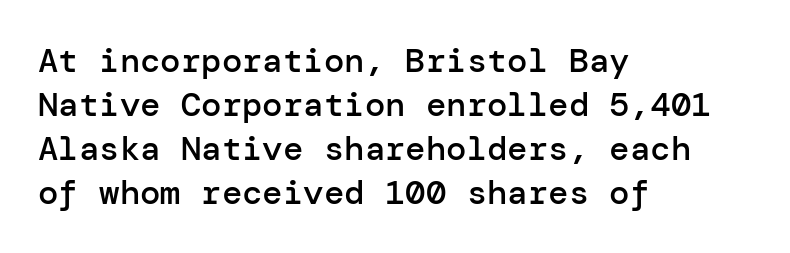
Q: Is the text bold? A: Semi-bold.
Q: Is the text italic (slanted)? A: No, it is upright.
Q: Is the typeface a serif or a sans-serif typeface? A: Sans-serif.
Q: Is the text underlined? A: No.
Q: How is the paragraph aligned? A: Left-aligned.
Q: Is the spacing between letters normal or unusually wide? A: Normal.
Q: Is the spacing between lines tight, normal or loose? A: Normal.
Q: Width (condensed, normal, or wide)? A: Normal.
Q: Stroke contrast? A: Low.
Q: x-height? A: Medium.
